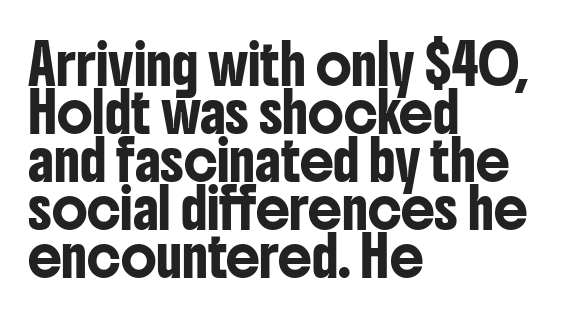
Q: Is the text italic (slanted)? A: No, it is upright.
Q: Is the typeface a serif or a sans-serif typeface? A: Sans-serif.
Q: Is the text underlined? A: No.
Q: How is the paragraph aligned? A: Left-aligned.
Q: Is the spacing between letters normal or unusually wide? A: Normal.
Q: Is the spacing between lines tight, normal or loose? A: Normal.
Q: Width (condensed, normal, or wide)? A: Condensed.
Q: Stroke contrast? A: Low.
Q: x-height? A: Medium.
Q: Monospaced? A: No.
